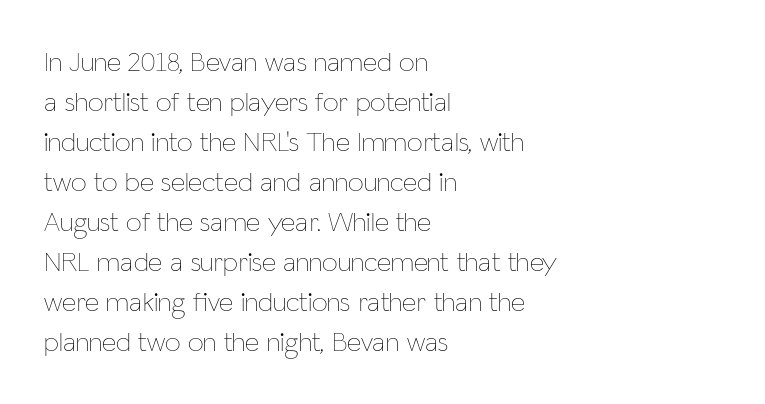
The image shows 28 px thin, condensed type, upright; set left-aligned, normal line spacing (1.43x), normal letter spacing, not underlined; low stroke contrast and a medium x-height.
